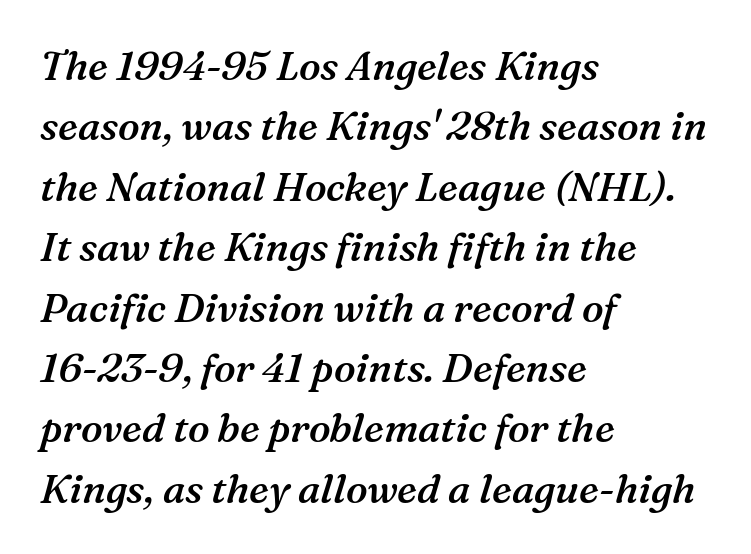
{"serif": "yes", "italic": "yes", "lean": "right", "slant_degrees": 16, "bold": "semi", "weight": "semibold", "width": "normal", "stroke_contrast": "medium", "x_height": "medium", "monospaced": "no", "underline": "no", "align": "left", "line_spacing": "normal", "line_spacing_ratio": 1.51, "letter_spacing": "normal", "letter_spacing_em": 0.0, "glyph_px": 40}
